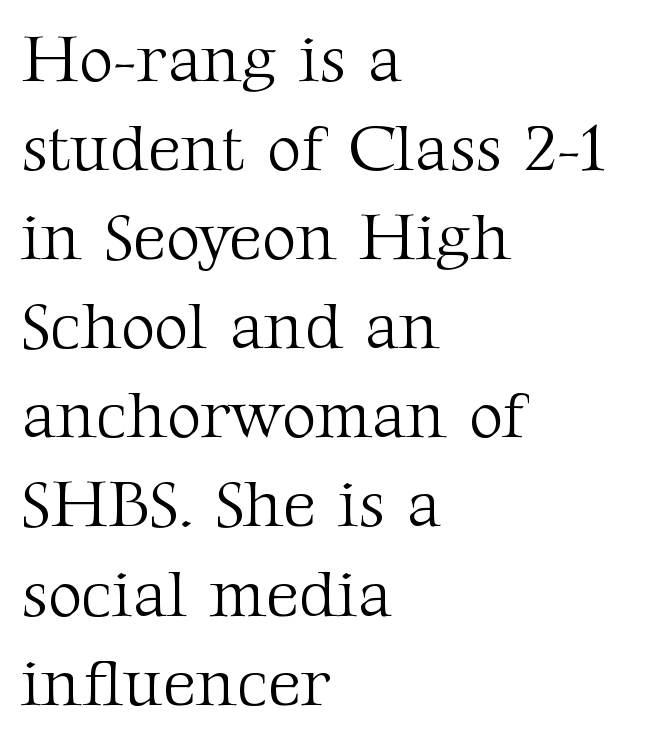
{"serif": "yes", "italic": "no", "bold": "no", "weight": "light", "width": "normal", "stroke_contrast": "medium", "x_height": "medium", "monospaced": "no", "underline": "no", "align": "left", "line_spacing": "normal", "line_spacing_ratio": 1.35, "letter_spacing": "normal", "letter_spacing_em": 0.0, "glyph_px": 66}
